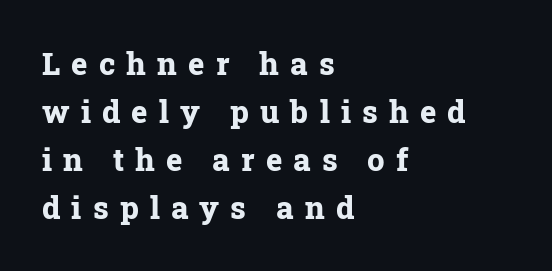
{"serif": "yes", "italic": "no", "bold": "yes", "weight": "bold", "width": "normal", "stroke_contrast": "low", "x_height": "medium", "monospaced": "no", "underline": "no", "align": "left", "line_spacing": "normal", "line_spacing_ratio": 1.55, "letter_spacing": "wide", "letter_spacing_em": 0.36, "glyph_px": 31}
